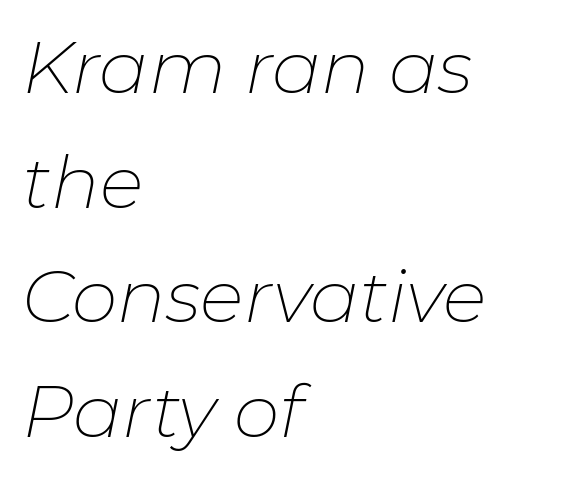
The image shows 73 px thin type, italic (leaning right); set left-aligned, normal line spacing (1.57x), normal letter spacing, not underlined; low stroke contrast and a medium x-height.
